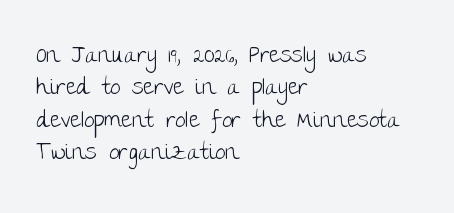
Q: Is the text bold? A: No.
Q: Is the text italic (slanted)? A: No, it is upright.
Q: Is the text underlined? A: No.
Q: How is the paragraph aligned? A: Left-aligned.
Q: Is the spacing between letters normal or unusually wide? A: Normal.
Q: Is the spacing between lines tight, normal or loose? A: Normal.
